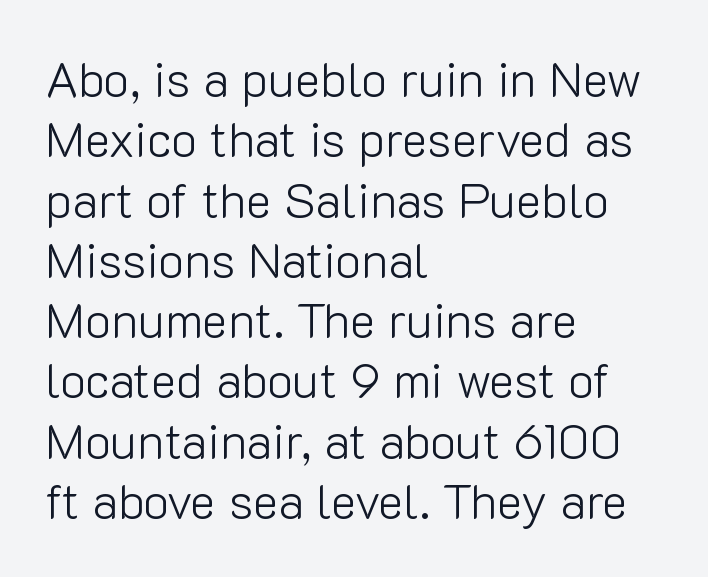
The image shows 49 px light sans-serif type, upright; set left-aligned, line spacing 1.23x, normal letter spacing, not underlined; low stroke contrast and a medium x-height.
